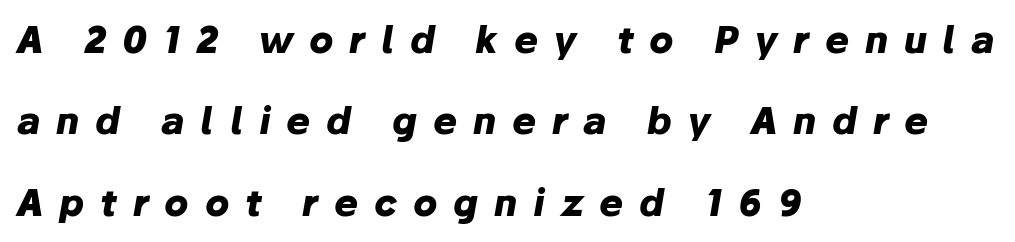
Is the letter spacing exaggerated? Yes — the characters are pushed far apart. A dark, heavy texture on the line: the type is bold. Slanted lettering throughout. A student would call this left alignment; a typographer would say flush left, rag right. The designer dialed line spacing up above the default.
